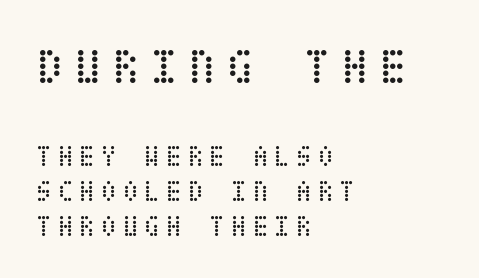
Q: Is the text bold? A: No.
Q: Is the text italic (slanted)? A: No, it is upright.
Q: Is the text underlined? A: No.
Q: How is the paragraph aligned? A: Left-aligned.
Q: Is the spacing between letters normal or unusually wide? A: Unusually wide.
Q: Which block of text is set in a larger size, the first (top) or the second (bottom)? A: The first (top) one.
Q: Width (condensed, normal, or wide)? A: Condensed.
Q: Stroke contrast? A: Low.
Q: x-height? A: Large.
